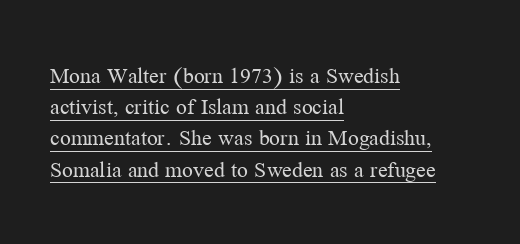
{"italic": "no", "bold": "no", "underline": "yes", "align": "left", "line_spacing": "normal", "line_spacing_ratio": 1.3, "letter_spacing": "normal", "letter_spacing_em": 0.0, "glyph_px": 24}
